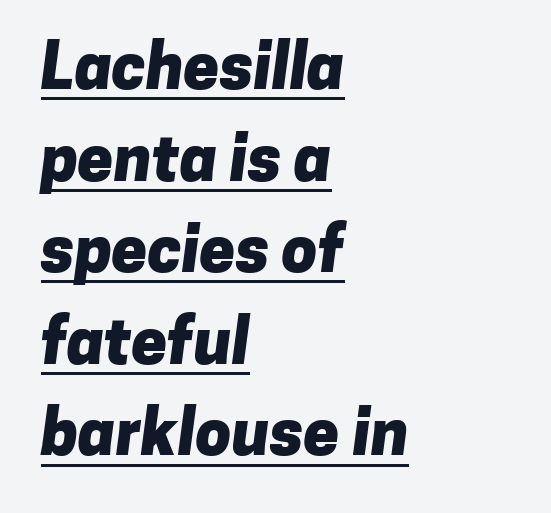
{"serif": "no", "bold": "yes", "weight": "heavy", "width": "normal", "stroke_contrast": "low", "x_height": "medium", "monospaced": "no", "underline": "yes", "align": "left", "line_spacing": "normal", "line_spacing_ratio": 1.43, "letter_spacing": "normal", "letter_spacing_em": 0.0, "glyph_px": 64}
